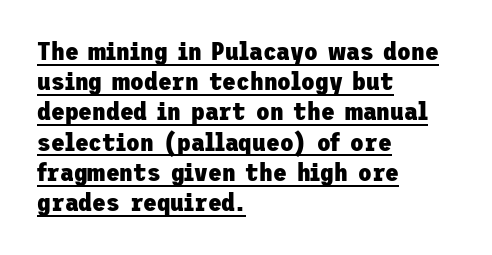
Q: Is the text bold? A: Yes.
Q: Is the text italic (slanted)? A: No, it is upright.
Q: Is the text underlined? A: Yes.
Q: How is the paragraph aligned? A: Left-aligned.
Q: Is the spacing between letters normal or unusually wide? A: Normal.
